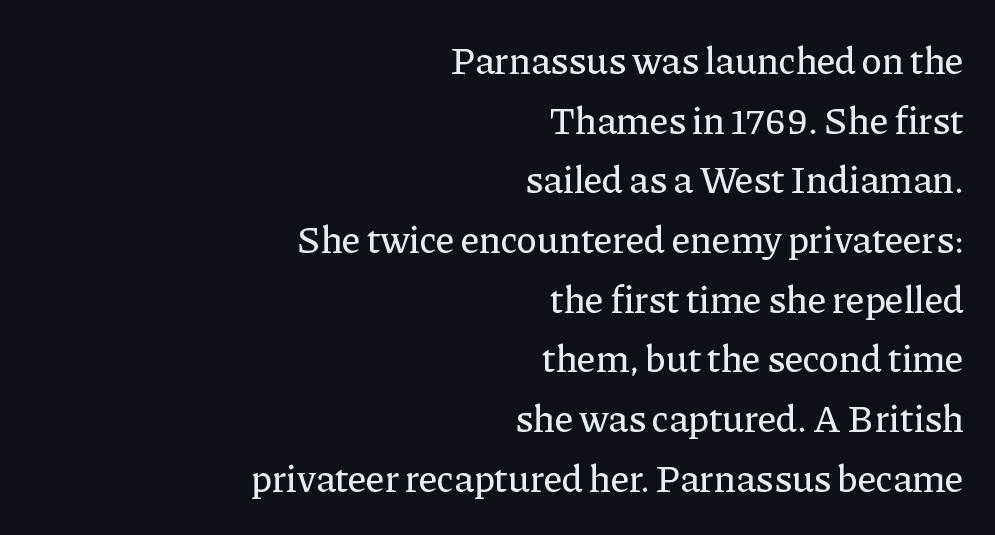
Q: Is the text italic (slanted)? A: No, it is upright.
Q: Is the typeface a serif or a sans-serif typeface? A: Serif.
Q: Is the text underlined? A: No.
Q: How is the paragraph aligned? A: Right-aligned.
Q: Is the spacing between letters normal or unusually wide? A: Normal.
Q: Is the spacing between lines tight, normal or loose? A: Normal.
Q: Width (condensed, normal, or wide)? A: Normal.
Q: Stroke contrast? A: Low.
Q: x-height? A: Medium.
Q: Monospaced? A: No.
